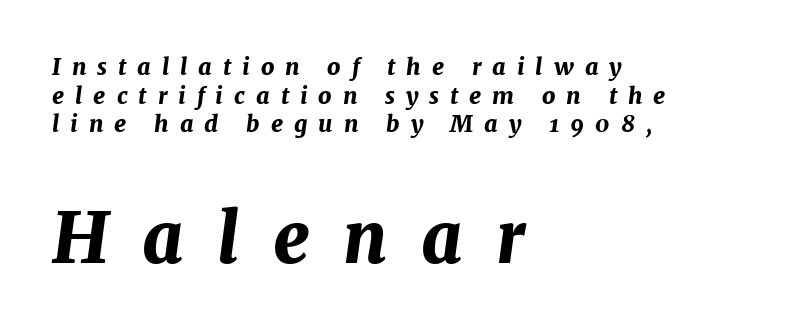
Rule under the text: the space is simply empty. The lettering tilts uniformly, giving the passage an italic look. Summary of weight: heavy, a full bold. The emphasis by scale lands on block number two, below.
